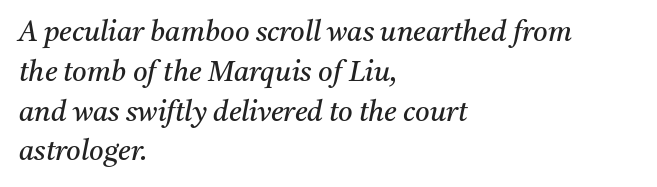
These lines sit exactly where default settings would place them. This rendering uses left alignment, leaving the right contour irregular. These lines were composed using italics. The face used here is proportionally spaced, like ordinary book or web type. Each word holds together tightly as a unit, with standard inter-letter gaps.
